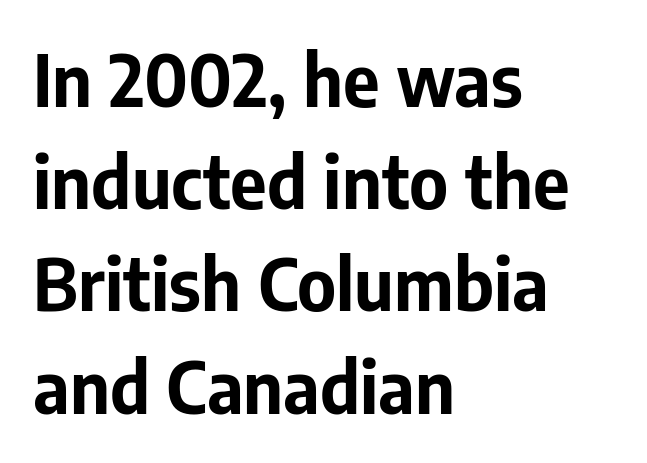
This sample uses a sans-serif face. Leftover space on each line is placed entirely after the last word. Nobody drew a line under any word here. Tracking here is standard; glyphs follow each other at the usual distance. The typesetting leans heavy: a genuine bold.
